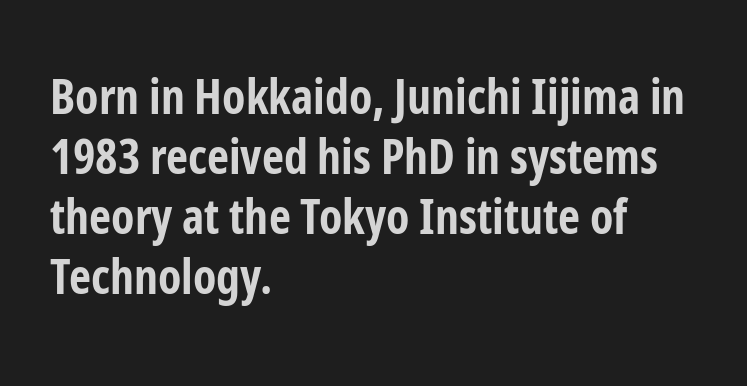
{"serif": "no", "italic": "no", "bold": "yes", "weight": "bold", "width": "condensed", "stroke_contrast": "low", "x_height": "medium", "monospaced": "no", "underline": "no", "align": "left", "line_spacing": "normal", "line_spacing_ratio": 1.25, "letter_spacing": "normal", "letter_spacing_em": 0.0, "glyph_px": 48}
